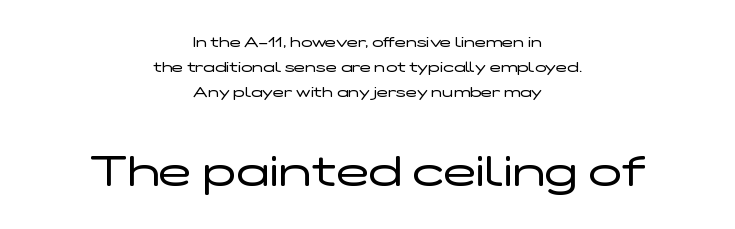
The image shows 44 px regular-weight, wide sans-serif type, upright; set centered, normal line spacing (1.68x), normal letter spacing, not underlined; the second (bottom) block is 2.93x larger; low stroke contrast and a medium x-height.
